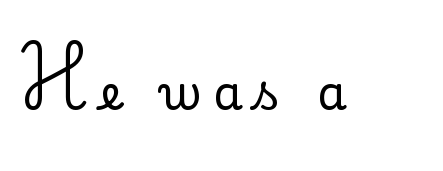
{"serif": "no", "italic": "no", "bold": "no", "weight": "regular", "width": "normal", "stroke_contrast": "low", "x_height": "small", "monospaced": "no", "underline": "no", "letter_spacing": "wide", "letter_spacing_em": 0.25, "glyph_px": 47}
